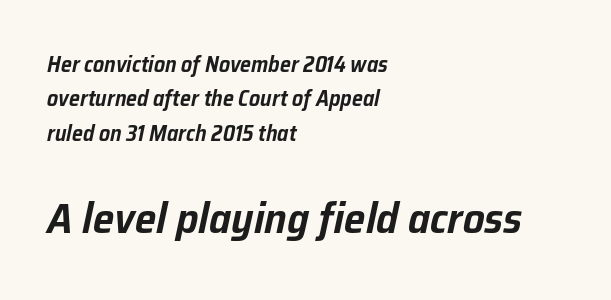
The image shows 43 px text type, italic (leaning right); set left-aligned, normal line spacing (1.56x), normal letter spacing, not underlined; the second (bottom) block is 1.95x larger; low stroke contrast and a medium x-height.
